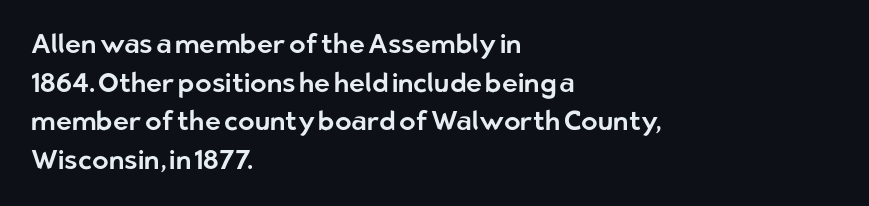
Q: Is the text italic (slanted)? A: No, it is upright.
Q: Is the text underlined? A: No.
Q: How is the paragraph aligned? A: Left-aligned.
Q: Is the spacing between letters normal or unusually wide? A: Normal.
Q: Is the spacing between lines tight, normal or loose? A: Normal.
